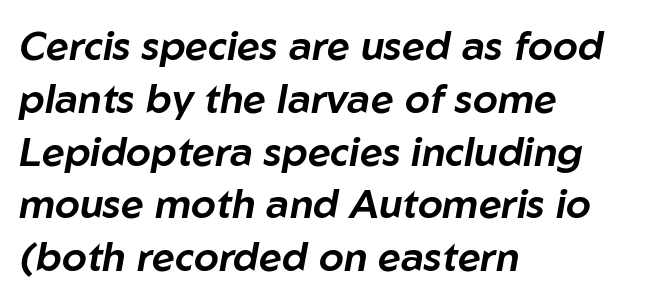
The space beneath each line is pristine and unruled. The rendering uses natural spacing where letterforms have individual widths. Baseline-to-baseline distance is the conventional proportion of letter height. You could call the tracking neutral — neither tight nor loose.
